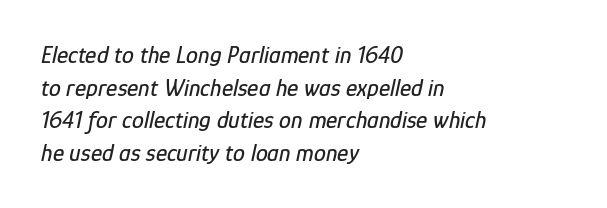
{"italic": "yes", "lean": "right", "slant_degrees": 12, "underline": "no", "align": "left", "line_spacing": "normal", "line_spacing_ratio": 1.36, "letter_spacing": "normal", "letter_spacing_em": 0.0, "glyph_px": 24}
